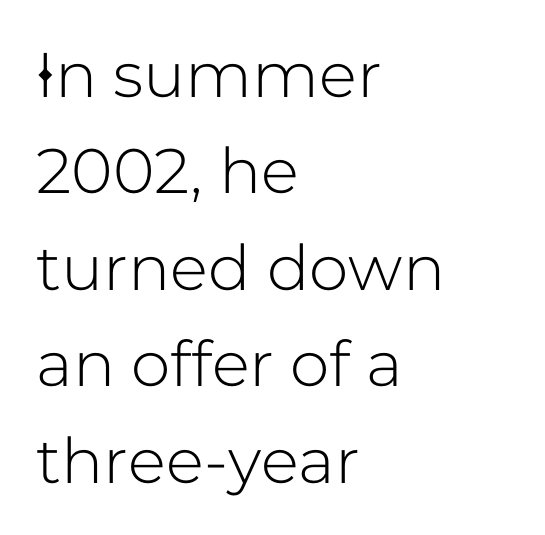
No feet cap the strokes, marking this as sans-serif type. One-word summary of the alignment: left. Clear beneath every line of the passage. A typesetter would mark this as roman, not italic.
